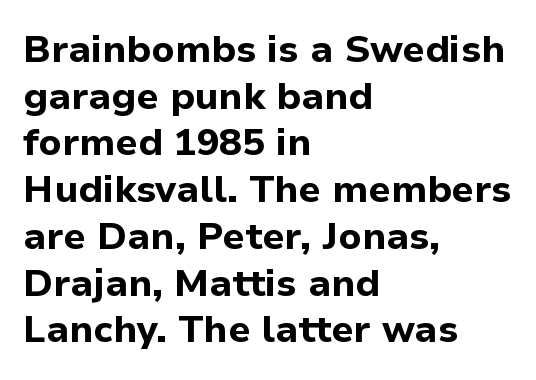
Q: Is the text bold? A: Yes.
Q: Is the text italic (slanted)? A: No, it is upright.
Q: Is the typeface a serif or a sans-serif typeface? A: Sans-serif.
Q: Is the text underlined? A: No.
Q: How is the paragraph aligned? A: Left-aligned.
Q: Is the spacing between letters normal or unusually wide? A: Normal.
Q: Width (condensed, normal, or wide)? A: Normal.
Q: Stroke contrast? A: Low.
Q: x-height? A: Medium.
Q: Monospaced? A: No.
